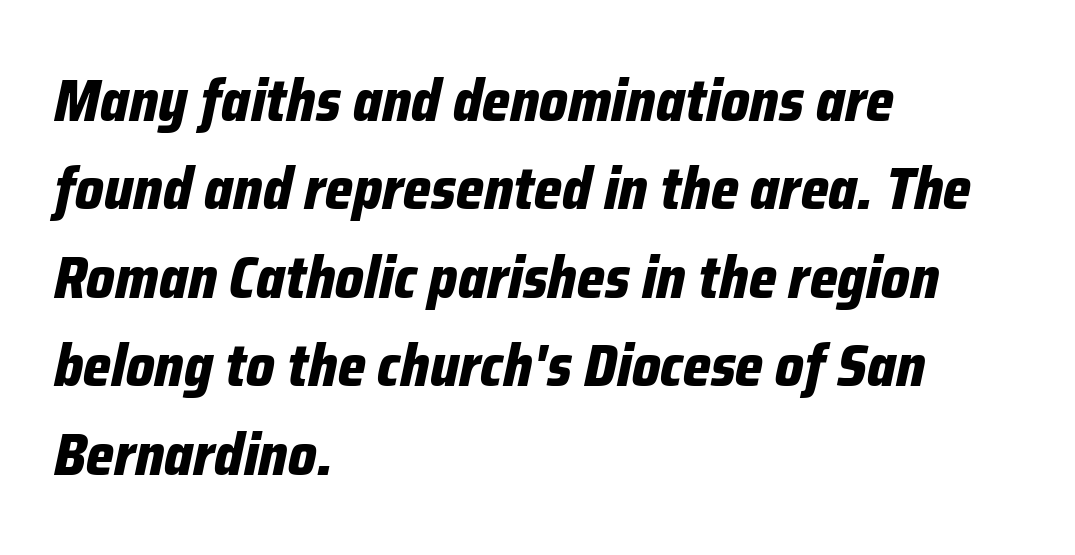
{"italic": "yes", "lean": "right", "slant_degrees": 12, "bold": "yes", "weight": "bold", "width": "condensed", "stroke_contrast": "low", "x_height": "medium", "monospaced": "no", "underline": "no", "align": "left", "line_spacing": "normal", "line_spacing_ratio": 1.5, "letter_spacing": "normal", "letter_spacing_em": 0.0, "glyph_px": 59}
